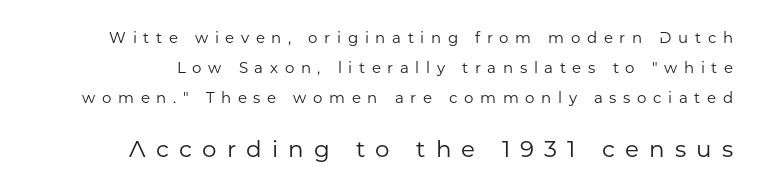
{"italic": "no", "bold": "no", "underline": "no", "line_spacing": "loose", "line_spacing_ratio": 1.99, "letter_spacing": "wide", "letter_spacing_em": 0.44, "larger_block": "second", "size_ratio": 1.53, "glyph_px": 23}
